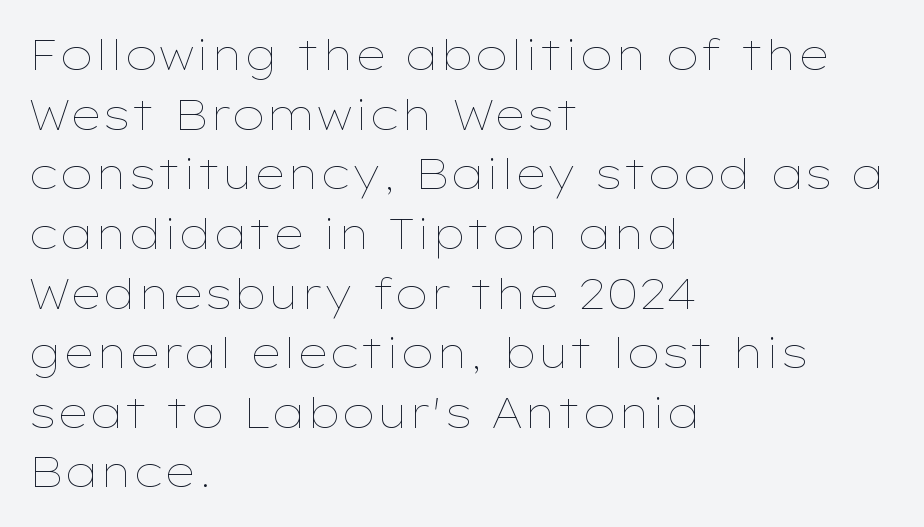
The face used here is rendered with its standard letterfit. A quiet, ordinary-to-light weight characterises the typeface. Character widths vary here, with narrow letters taking less room than wide ones. Is there much room between lines? A standard amount, neither cramped nor airy. Bare-footed words on every line.
